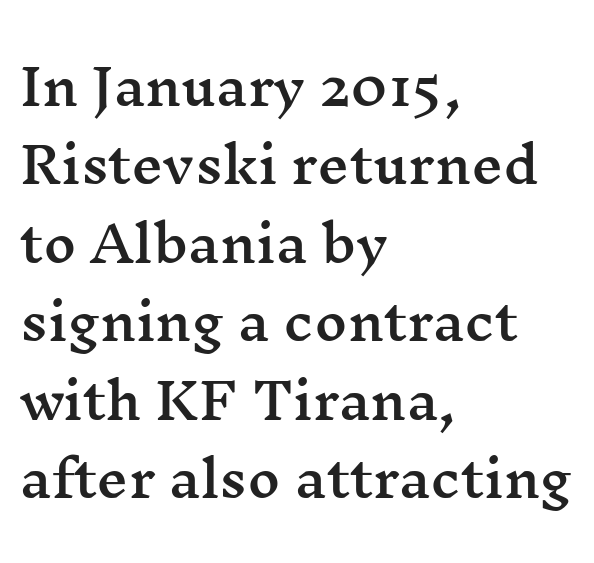
Posture: straight, roman, zero tilt. Underline: absent. Vertically, the passage feels balanced, rows spaced as you'd expect. The line texture is even and compact thanks to regular tracking. The rendering shows small feet on the letterforms — a serif design.
